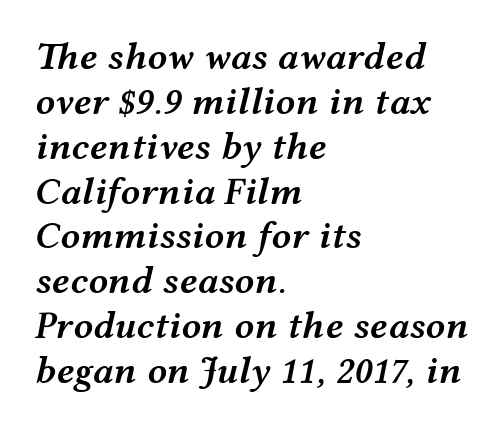
{"italic": "yes", "lean": "right", "slant_degrees": 12, "bold": "semi", "weight": "semibold", "width": "wide", "stroke_contrast": "medium", "x_height": "medium", "monospaced": "no", "underline": "no", "align": "left", "line_spacing": "tight", "line_spacing_ratio": 1.15, "letter_spacing": "normal", "letter_spacing_em": 0.0, "glyph_px": 39}
